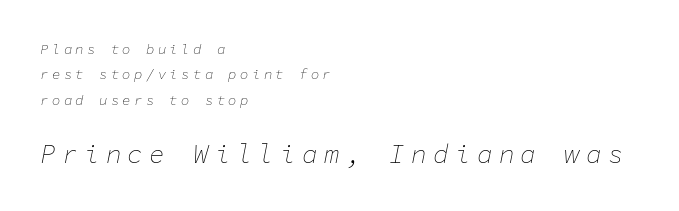
{"italic": "yes", "lean": "right", "slant_degrees": 11, "bold": "no", "underline": "no", "align": "left", "line_spacing_ratio": 1.81, "letter_spacing": "wide", "letter_spacing_em": 0.24, "larger_block": "second", "size_ratio": 1.86, "glyph_px": 26}
